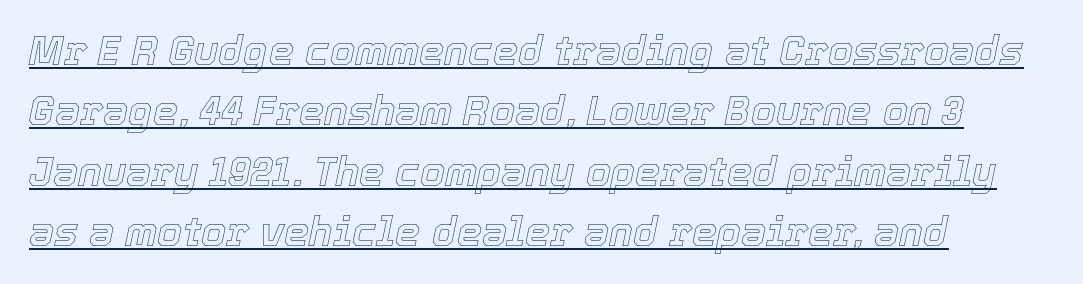
You can tell it's italic because the verticals aren't actually vertical. A typographer would call this underscored text. The leading is moderate, giving the passage an even texture. Default kerning and tracking; the words read as compact shapes.
